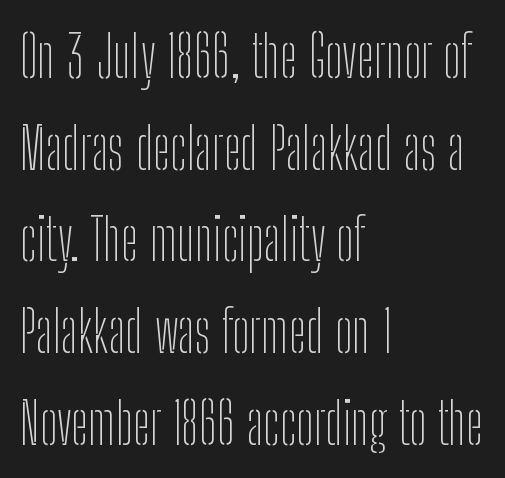
The image shows 58 px thin, condensed sans-serif type, upright; set left-aligned, normal line spacing (1.58x), normal letter spacing, not underlined; low stroke contrast and a medium x-height.
